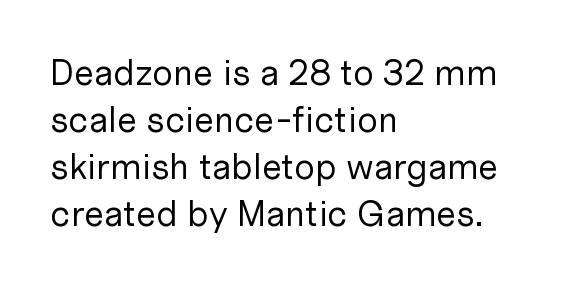
{"serif": "no", "italic": "no", "bold": "no", "weight": "regular", "width": "normal", "stroke_contrast": "low", "x_height": "medium", "monospaced": "no", "underline": "no", "align": "left", "line_spacing": "normal", "line_spacing_ratio": 1.31, "letter_spacing": "normal", "letter_spacing_em": 0.0, "glyph_px": 36}
